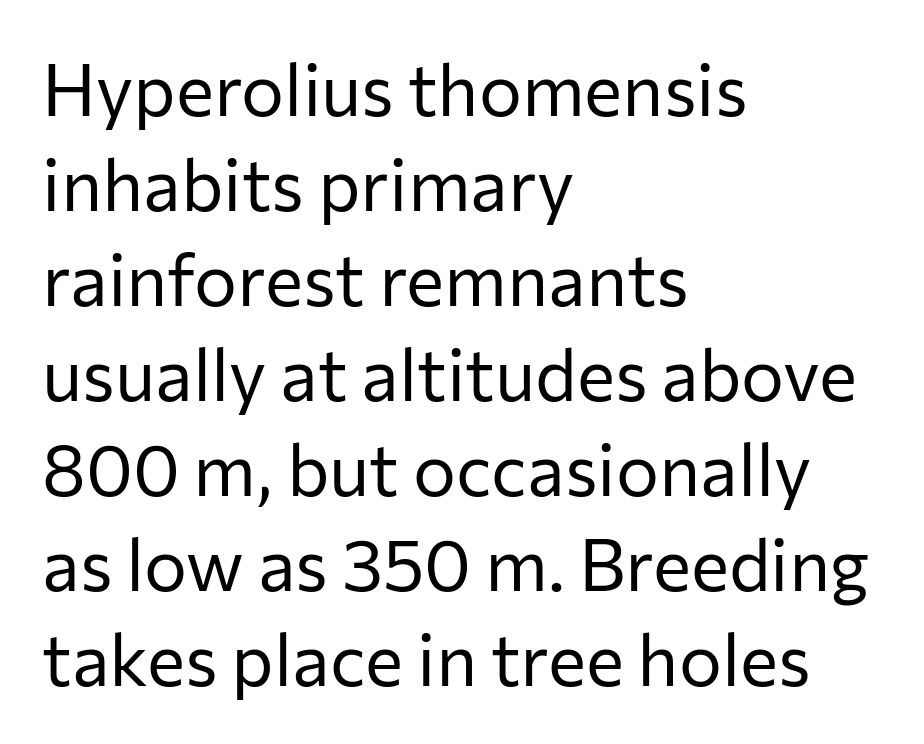
Q: Is the text bold? A: No.
Q: Is the text italic (slanted)? A: No, it is upright.
Q: Is the typeface a serif or a sans-serif typeface? A: Sans-serif.
Q: Is the text underlined? A: No.
Q: How is the paragraph aligned? A: Left-aligned.
Q: Is the spacing between letters normal or unusually wide? A: Normal.
Q: Is the spacing between lines tight, normal or loose? A: Normal.
Q: Width (condensed, normal, or wide)? A: Normal.
Q: Stroke contrast? A: Low.
Q: x-height? A: Medium.
Q: Monospaced? A: No.
